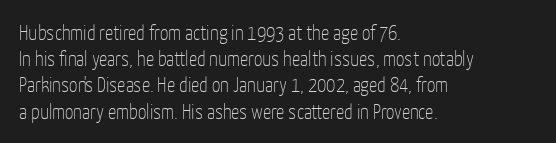
Does extra space separate the letters? No, they use regular spacing. Layout note: lines flush left. The area under the type is left untouched. This reads as an unemphasized weight, regular at the heaviest. This is roman type, the default non-slanted kind. Vertical spacing — default.
